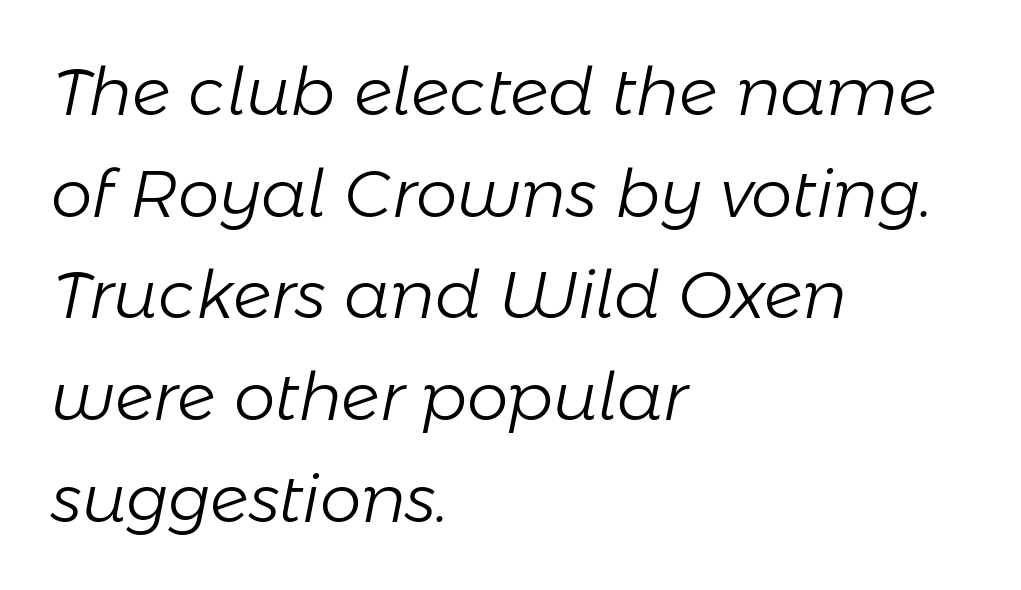
Characters are canted at an angle relative to the baseline's perpendicular. A typesetter would call this leading conventional body-copy spacing. The string is rendered with underlining switched off. These lines keep a tight, regular rhythm from letter to letter.
